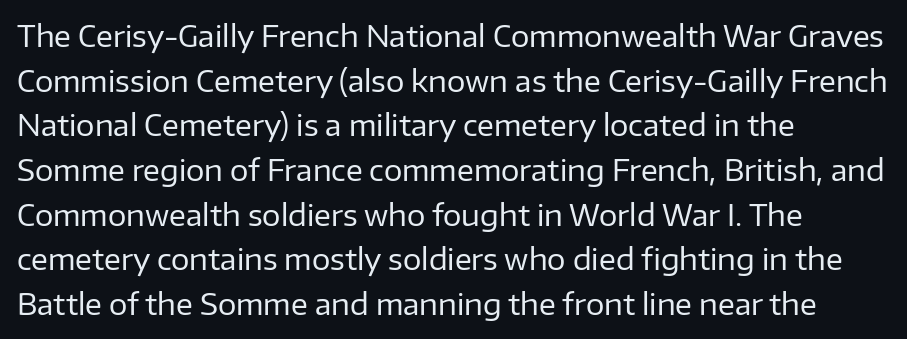
You could not count columns in this text — the font is proportionally spaced. The space directly below the letters is spotless. Compared with a centered layout, this one pins lines to the left instead. The font family rendered here belongs to the sans-serif group.
